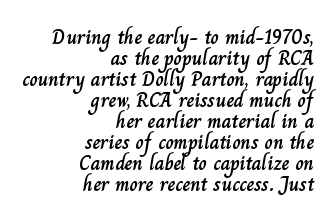
{"underline": "no", "align": "right", "line_spacing": "tight", "line_spacing_ratio": 1.0, "letter_spacing": "normal", "letter_spacing_em": 0.0, "glyph_px": 21}
